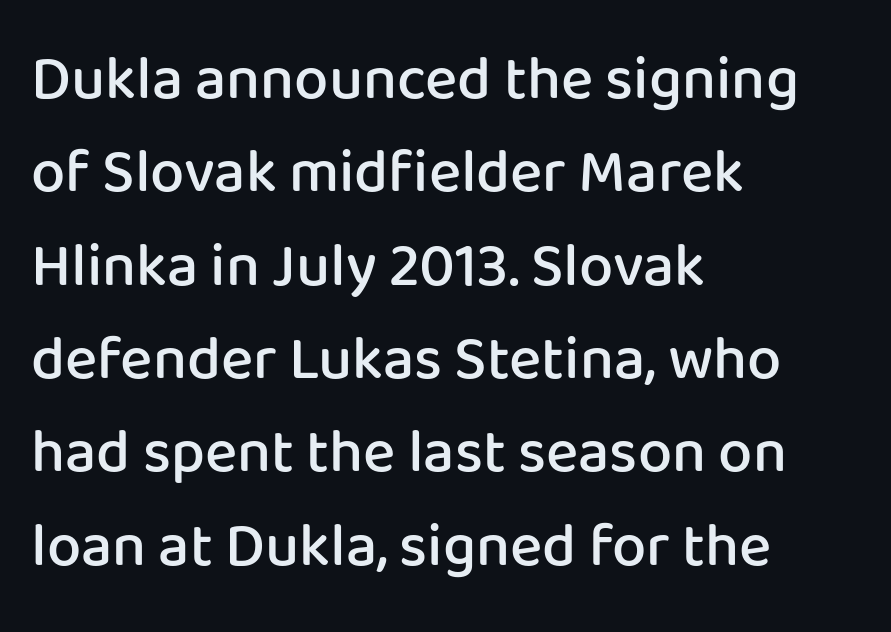
{"serif": "no", "italic": "no", "bold": "semi", "weight": "semibold", "width": "normal", "stroke_contrast": "low", "x_height": "medium", "monospaced": "no", "underline": "no", "align": "left", "line_spacing": "normal", "line_spacing_ratio": 1.53, "letter_spacing": "normal", "letter_spacing_em": 0.0, "glyph_px": 61}
